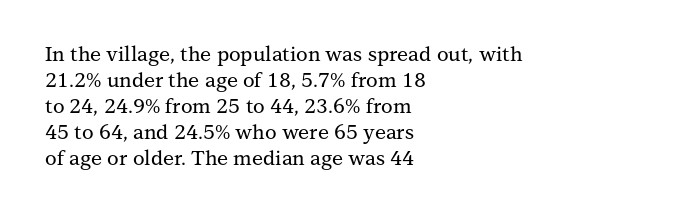
{"italic": "no", "underline": "no", "align": "left", "line_spacing": "normal", "line_spacing_ratio": 1.3, "letter_spacing": "normal", "letter_spacing_em": 0.0, "glyph_px": 20}
